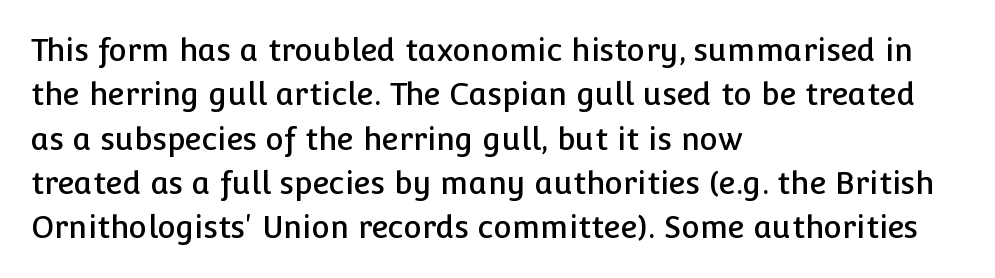
Q: Is the text italic (slanted)? A: No, it is upright.
Q: Is the typeface a serif or a sans-serif typeface? A: Sans-serif.
Q: Is the text underlined? A: No.
Q: How is the paragraph aligned? A: Left-aligned.
Q: Is the spacing between letters normal or unusually wide? A: Normal.
Q: Is the spacing between lines tight, normal or loose? A: Normal.
Q: Width (condensed, normal, or wide)? A: Normal.
Q: Stroke contrast? A: Low.
Q: x-height? A: Medium.
Q: Monospaced? A: No.
